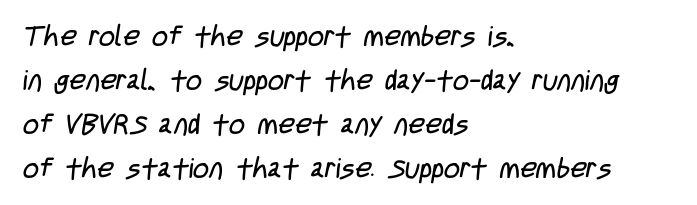
Q: Is the text bold? A: No.
Q: Is the typeface a serif or a sans-serif typeface? A: Sans-serif.
Q: Is the text underlined? A: No.
Q: How is the paragraph aligned? A: Left-aligned.
Q: Is the spacing between letters normal or unusually wide? A: Normal.
Q: Is the spacing between lines tight, normal or loose? A: Normal.
Q: Width (condensed, normal, or wide)? A: Condensed.
Q: Stroke contrast? A: Low.
Q: x-height? A: Large.
Q: Monospaced? A: No.
